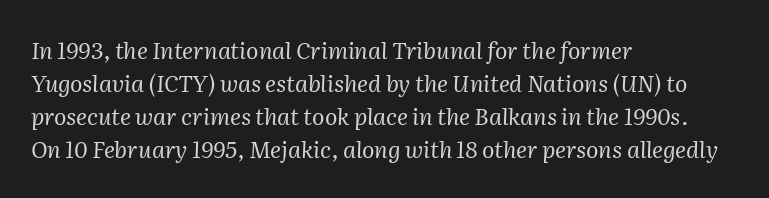
Q: Is the text bold? A: No.
Q: Is the text italic (slanted)? A: Yes, it leans right by about 2 degrees.
Q: Is the text underlined? A: No.
Q: How is the paragraph aligned? A: Left-aligned.
Q: Is the spacing between letters normal or unusually wide? A: Normal.
Q: Is the spacing between lines tight, normal or loose? A: Normal.
